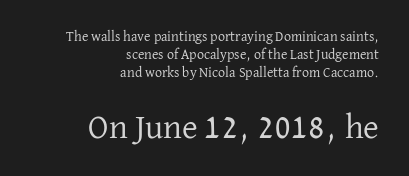
Vertically, the passage feels balanced, rows spaced as you'd expect. Type style note: has serifs. Compared with a flush-left layout, this one pins lines to the opposite, right side. Caption: standard tracking, unaltered. A student would notice the bottom passage is typeset larger than what precedes it. The characters are drawn with everyday or finer stroke widths.
